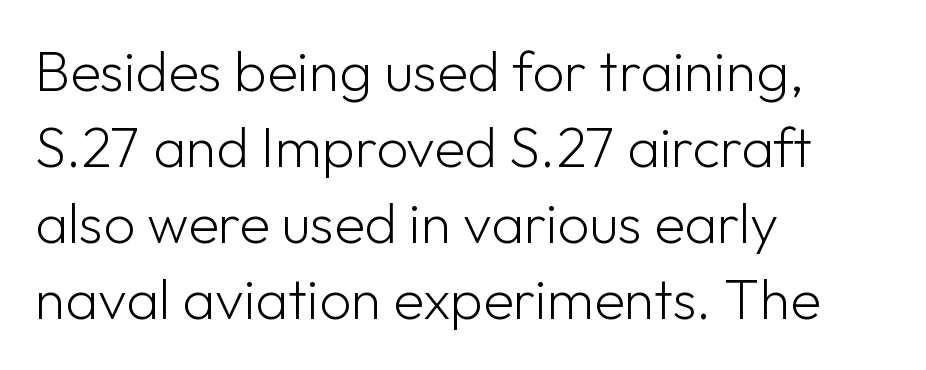
Q: Is the text bold? A: No.
Q: Is the text italic (slanted)? A: No, it is upright.
Q: Is the typeface a serif or a sans-serif typeface? A: Sans-serif.
Q: Is the text underlined? A: No.
Q: How is the paragraph aligned? A: Left-aligned.
Q: Is the spacing between letters normal or unusually wide? A: Normal.
Q: Is the spacing between lines tight, normal or loose? A: Normal.
Q: Width (condensed, normal, or wide)? A: Normal.
Q: Stroke contrast? A: Low.
Q: x-height? A: Medium.
Q: Monospaced? A: No.
